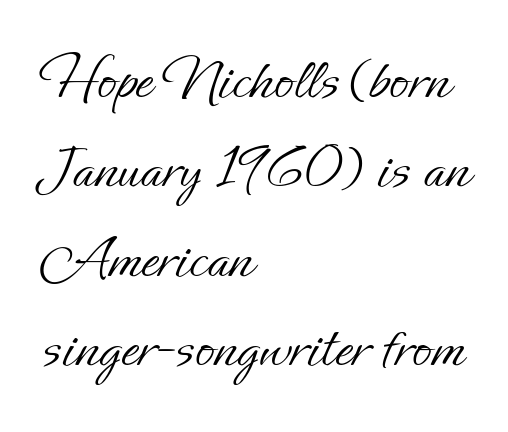
Q: Is the text bold? A: No.
Q: Is the text italic (slanted)? A: Yes.
Q: Is the text underlined? A: No.
Q: How is the paragraph aligned? A: Left-aligned.
Q: Is the spacing between letters normal or unusually wide? A: Normal.
Q: Is the spacing between lines tight, normal or loose? A: Normal.
Q: Width (condensed, normal, or wide)? A: Normal.
Q: Stroke contrast? A: Low.
Q: x-height? A: Small.
Q: Monospaced? A: No.
